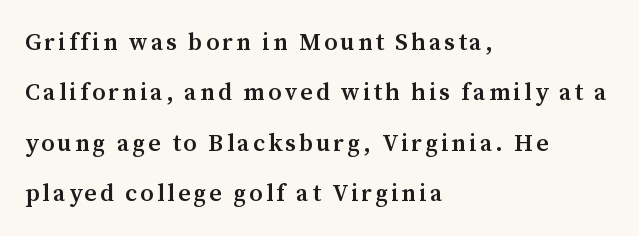
The image shows 24 px text type, upright; set left-aligned, loose line spacing (2.1x), not underlined.
